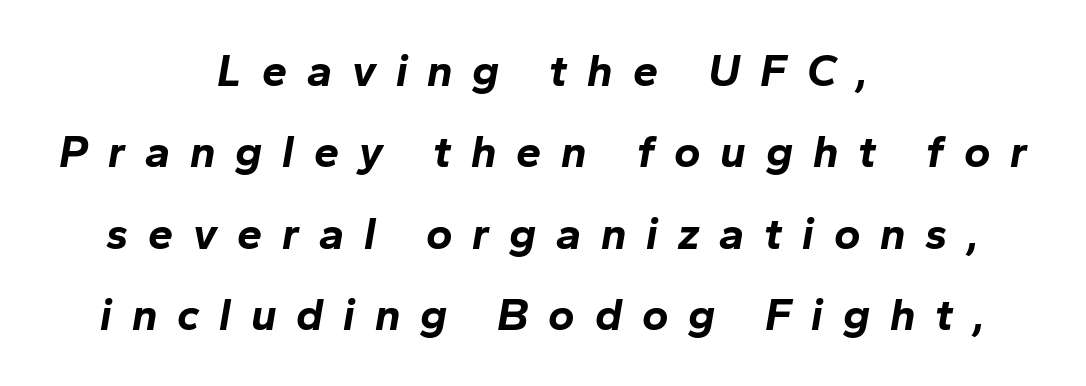
This sample uses expanded letter spacing, leaving extra air between glyphs. Looks like regular typesetting: each glyph gets only the width it needs. Italic? Definitely — the glyphs are oblique. Look at the stroke-to-counter ratio: heavy, a bold.
